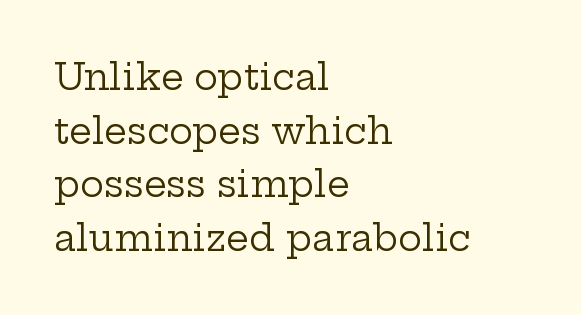
Q: Is the text bold? A: No.
Q: Is the text italic (slanted)? A: No, it is upright.
Q: Is the typeface a serif or a sans-serif typeface? A: Serif.
Q: Is the text underlined? A: No.
Q: How is the paragraph aligned? A: Left-aligned.
Q: Is the spacing between letters normal or unusually wide? A: Normal.
Q: Is the spacing between lines tight, normal or loose? A: Normal.
Q: Width (condensed, normal, or wide)? A: Wide.
Q: Stroke contrast? A: Low.
Q: x-height? A: Medium.
Q: Monospaced? A: No.
